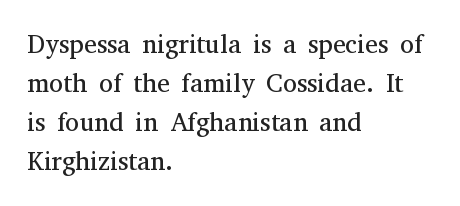
Q: Is the text bold? A: No.
Q: Is the text italic (slanted)? A: No, it is upright.
Q: Is the text underlined? A: No.
Q: How is the paragraph aligned? A: Left-aligned.
Q: Is the spacing between letters normal or unusually wide? A: Normal.
Q: Is the spacing between lines tight, normal or loose? A: Normal.
